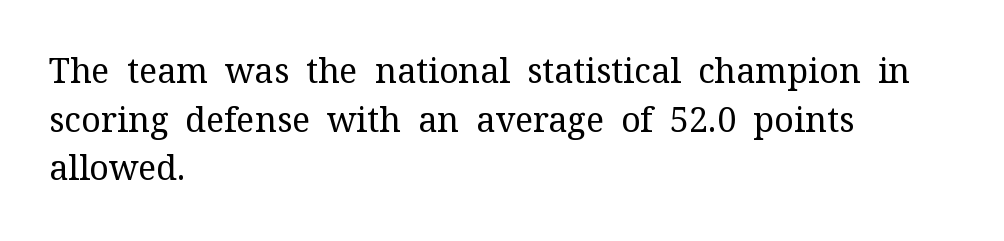
The image shows 34 px regular-weight serif type, upright; set left-aligned, normal line spacing (1.43x), normal letter spacing, not underlined; medium stroke contrast and a medium x-height.
